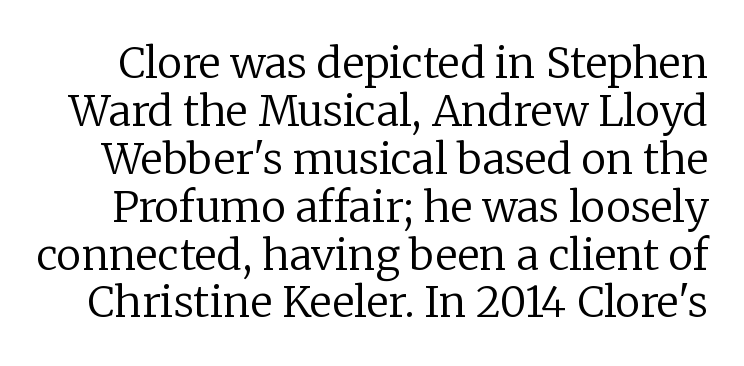
Classification — serif. The line-height multiplier appears low, near solid setting. The typeface has the unassuming heft of standard copy or less. Spacing verdict: proportional, widths tailored to each character. The gaps between neighbouring characters are ordinary and unremarkable.
